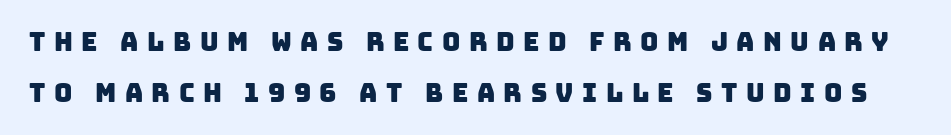
Q: Is the text underlined? A: No.
Q: Is the spacing between letters normal or unusually wide? A: Unusually wide.
Q: Is the spacing between lines tight, normal or loose? A: Loose.
